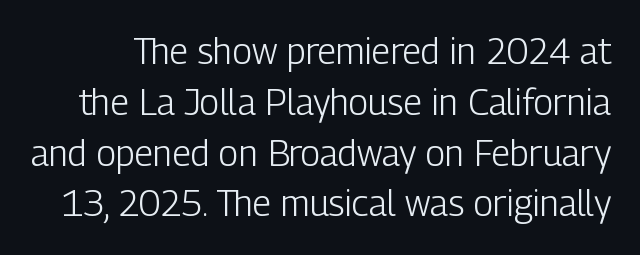
Tracking value appears to be zero — textbook default spacing. The axis of the letterforms is exactly vertical. Check where the strokes stop: nothing finishes them off — pure sans. Nothing heavy about these letters — not bold at all. This sample has the flowing, uneven cadence of proportional lettering. Is there much room between lines? A standard amount, neither cramped nor airy.
